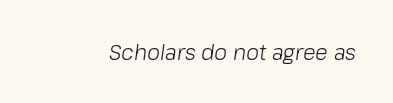
The passage shown has conventional tracking throughout. Every character sits at an angle, as italics do. A quiet, ordinary-to-light weight characterises the typeface. No word sits above an underline.
